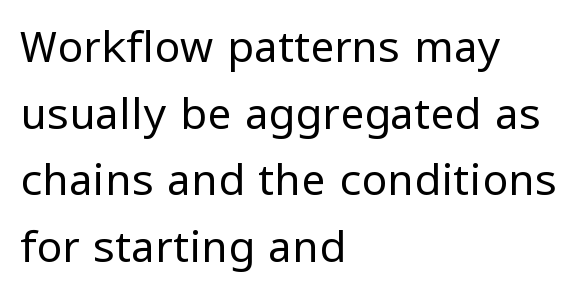
Q: Is the text bold? A: No.
Q: Is the text italic (slanted)? A: No, it is upright.
Q: Is the typeface a serif or a sans-serif typeface? A: Sans-serif.
Q: Is the text underlined? A: No.
Q: How is the paragraph aligned? A: Left-aligned.
Q: Is the spacing between letters normal or unusually wide? A: Normal.
Q: Is the spacing between lines tight, normal or loose? A: Normal.
Q: Width (condensed, normal, or wide)? A: Normal.
Q: Stroke contrast? A: Low.
Q: x-height? A: Medium.
Q: Monospaced? A: No.
